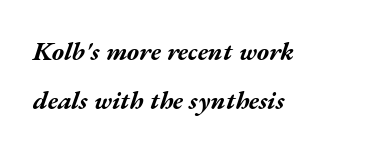
The image shows 26 px bold type, italic (leaning right); set left-aligned, line spacing 1.89x, normal letter spacing, not underlined.
